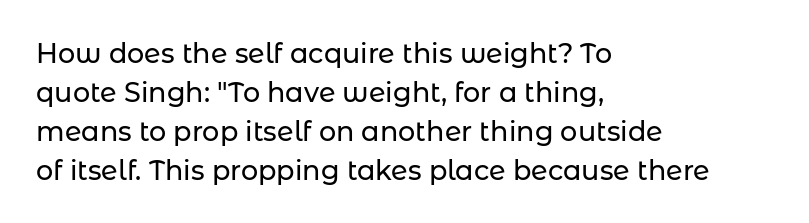
{"italic": "no", "underline": "no", "align": "left", "line_spacing": "normal", "line_spacing_ratio": 1.44, "letter_spacing": "normal", "letter_spacing_em": 0.0, "glyph_px": 27}
